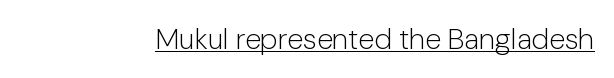
Q: Is the text bold? A: No.
Q: Is the text italic (slanted)? A: No, it is upright.
Q: Is the typeface a serif or a sans-serif typeface? A: Sans-serif.
Q: Is the text underlined? A: Yes.
Q: Is the spacing between letters normal or unusually wide? A: Normal.
Q: Width (condensed, normal, or wide)? A: Normal.
Q: Stroke contrast? A: Low.
Q: x-height? A: Medium.
Q: Monospaced? A: No.
